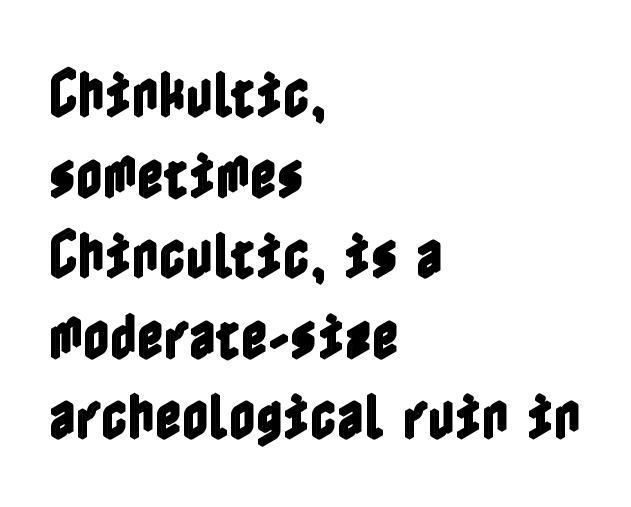
Q: Is the text italic (slanted)? A: No, it is upright.
Q: Is the text underlined? A: No.
Q: How is the paragraph aligned? A: Left-aligned.
Q: Is the spacing between letters normal or unusually wide? A: Normal.
Q: Is the spacing between lines tight, normal or loose? A: Normal.
Q: Width (condensed, normal, or wide)? A: Condensed.
Q: x-height? A: Medium.
